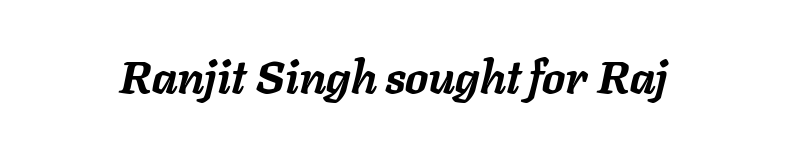
Set as a true bold cut, around the 700 mark. This rendering leaves character spacing at its baseline value. This sample has the flowing, uneven cadence of proportional lettering. It's the slanting kind of type. Underlining? Definitely not there.
